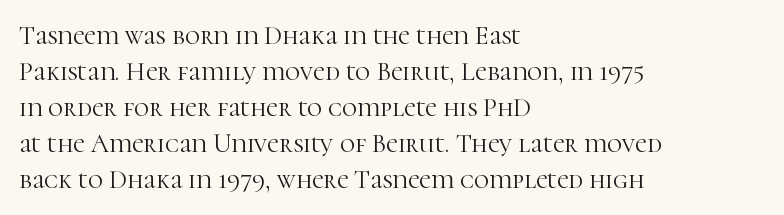
The characters are drawn with everyday or finer stroke widths. Line beginnings align vertically; line endings do not. Rule under the text: the space is simply empty. Words appear dense and cohesive because spacing is normal. Whoever set this chose a conventional vertical rhythm. Rendered with straight, roman letterforms.
